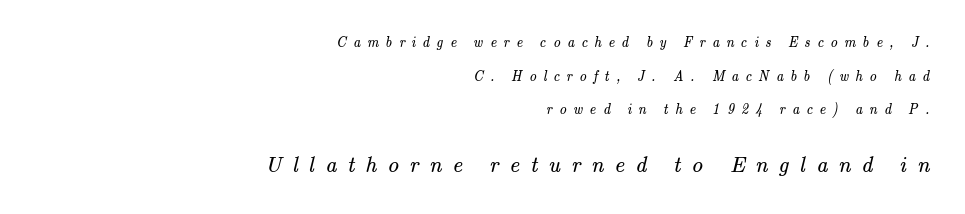
Casual observation: everything's shoved over to the right. The emphasis by scale lands on block number two, below. The cut favours lightness, reaching ordinary text weight at its darkest. Observe the wide spacing: letters keep a clear distance from each other. Descenders hang freely into open space.
